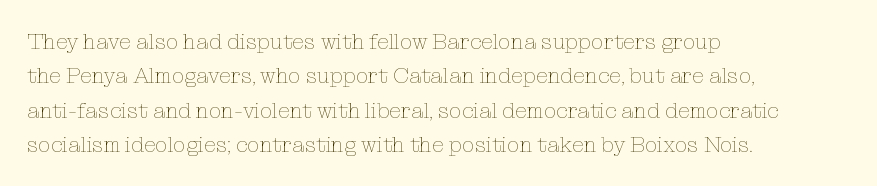
The image shows 22 px text type, upright; set left-aligned, normal line spacing (1.56x), normal letter spacing, not underlined.
